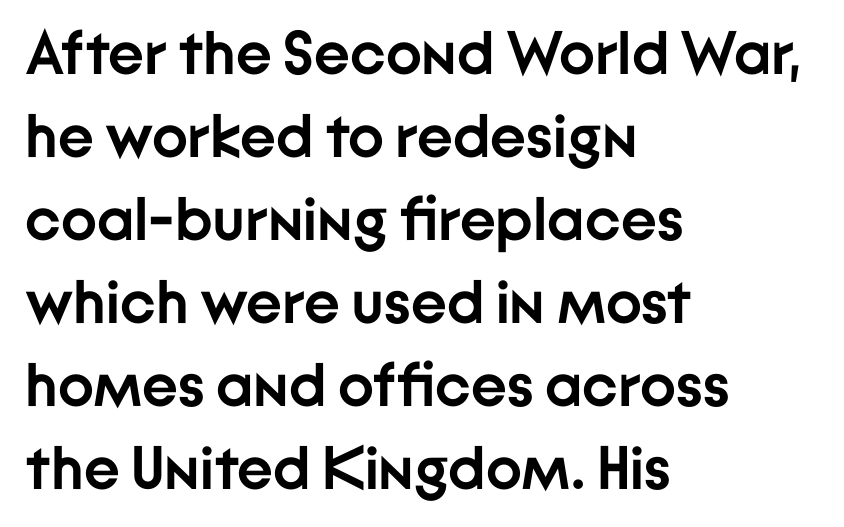
In CSS terms this would be text-align: left. These lines are rendered in a variable-pitch font. Descenders hang freely into open space. The letters stand upright; this is a roman face.
